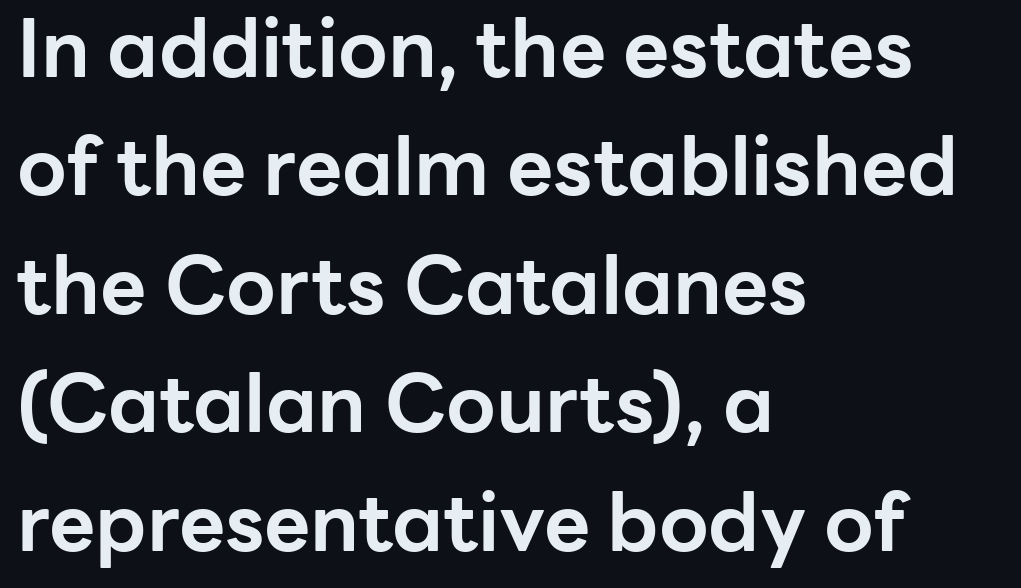
{"serif": "no", "italic": "no", "bold": "yes", "weight": "bold", "width": "normal", "stroke_contrast": "low", "x_height": "medium", "monospaced": "no", "underline": "no", "align": "left", "line_spacing": "normal", "line_spacing_ratio": 1.48, "letter_spacing": "normal", "letter_spacing_em": 0.0, "glyph_px": 80}
